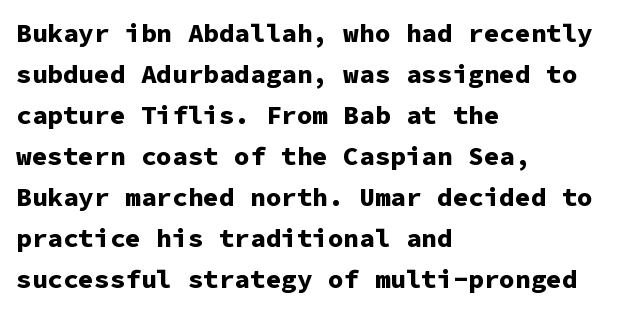
{"italic": "no", "bold": "yes", "underline": "no", "align": "left", "line_spacing": "normal", "line_spacing_ratio": 1.58, "letter_spacing": "normal", "letter_spacing_em": 0.0, "glyph_px": 26}
